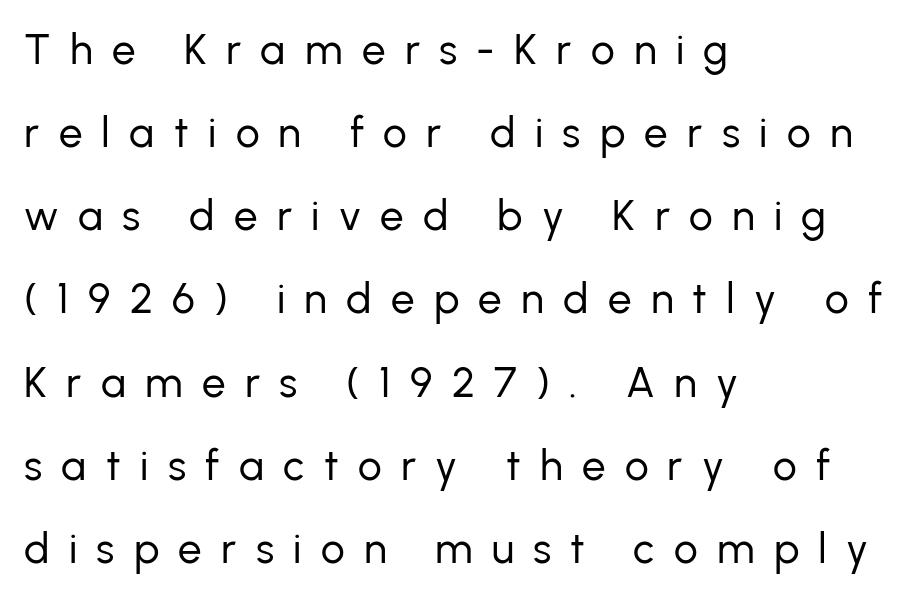
{"serif": "no", "italic": "no", "bold": "no", "weight": "regular", "width": "normal", "stroke_contrast": "low", "x_height": "medium", "monospaced": "no", "underline": "no", "align": "left", "line_spacing": "loose", "line_spacing_ratio": 1.98, "letter_spacing": "wide", "letter_spacing_em": 0.46, "glyph_px": 42}
